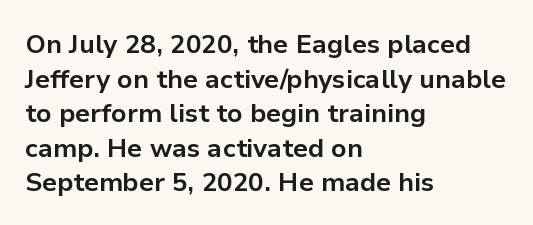
Q: Is the text bold? A: Yes.
Q: Is the text italic (slanted)? A: No, it is upright.
Q: Is the text underlined? A: No.
Q: How is the paragraph aligned? A: Left-aligned.
Q: Is the spacing between letters normal or unusually wide? A: Normal.
Q: Is the spacing between lines tight, normal or loose? A: Normal.
